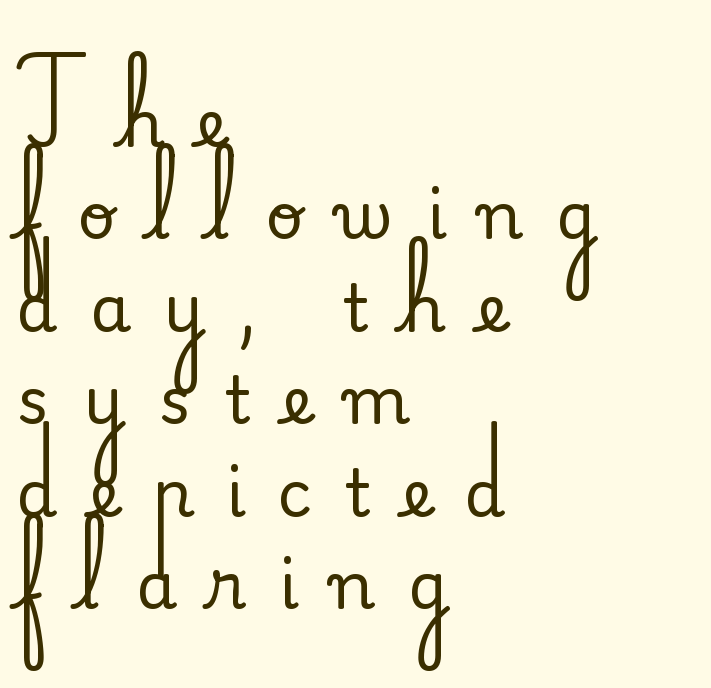
Each new line begins a customary step beneath the previous one. The letterforms stand isolated, each surrounded by extra space. Nope, not italic — everything's standing straight. Left-aligned paragraph, ragged on the right.
